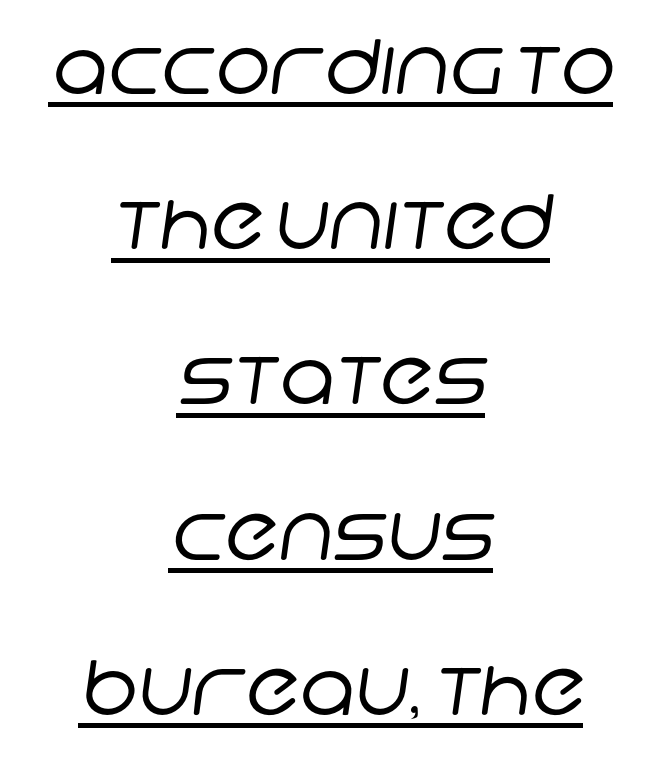
{"serif": "no", "bold": "no", "weight": "regular", "width": "normal", "stroke_contrast": "low", "x_height": "large", "monospaced": "no", "underline": "yes", "align": "center", "line_spacing": "loose", "line_spacing_ratio": 2.07, "letter_spacing": "normal", "letter_spacing_em": 0.0, "glyph_px": 75}
